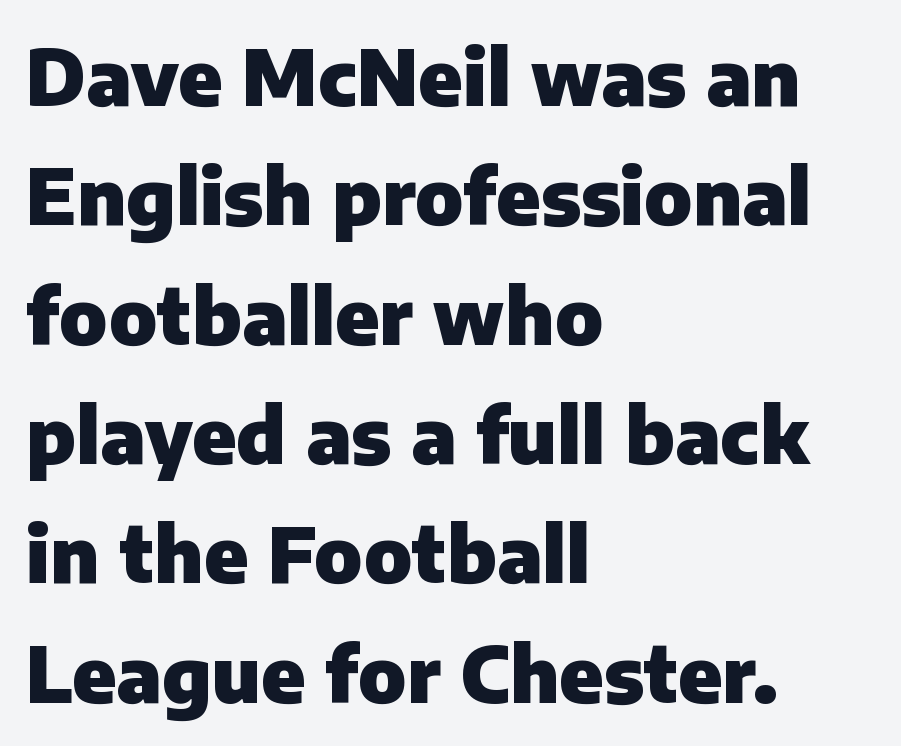
{"serif": "no", "italic": "no", "bold": "yes", "weight": "heavy", "width": "normal", "stroke_contrast": "low", "x_height": "medium", "monospaced": "no", "underline": "no", "align": "left", "line_spacing": "normal", "line_spacing_ratio": 1.55, "letter_spacing": "normal", "letter_spacing_em": 0.0, "glyph_px": 77}
